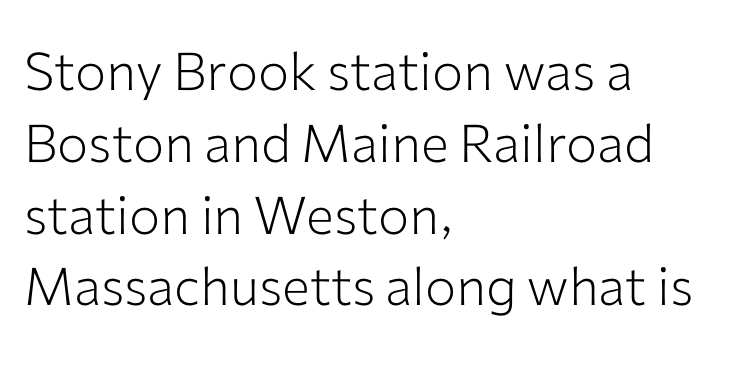
The image shows 52 px light sans-serif type, upright; set left-aligned, normal line spacing (1.38x), normal letter spacing, not underlined; low stroke contrast and a medium x-height.
